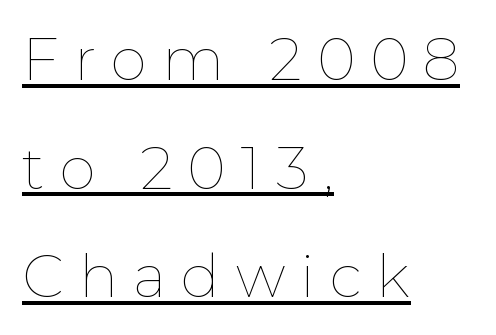
Q: Is the text bold? A: No.
Q: Is the text italic (slanted)? A: No, it is upright.
Q: Is the text underlined? A: Yes.
Q: How is the paragraph aligned? A: Left-aligned.
Q: Is the spacing between letters normal or unusually wide? A: Unusually wide.
Q: Width (condensed, normal, or wide)? A: Normal.
Q: Stroke contrast? A: Low.
Q: x-height? A: Medium.
Q: Monospaced? A: No.
